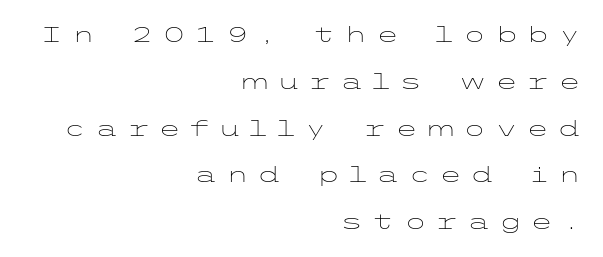
{"italic": "no", "bold": "no", "underline": "no", "align": "right", "line_spacing": "loose", "line_spacing_ratio": 2.23, "letter_spacing": "wide", "letter_spacing_em": 0.41, "glyph_px": 21}
